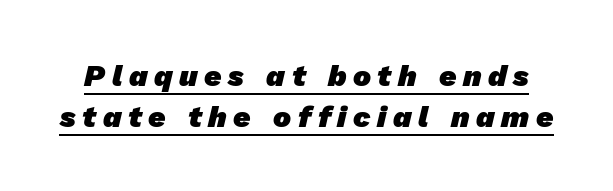
Q: Is the text bold? A: Yes.
Q: Is the typeface a serif or a sans-serif typeface? A: Sans-serif.
Q: Is the text underlined? A: Yes.
Q: Is the spacing between letters normal or unusually wide? A: Unusually wide.
Q: Is the spacing between lines tight, normal or loose? A: Normal.
Q: Width (condensed, normal, or wide)? A: Normal.
Q: Stroke contrast? A: Low.
Q: x-height? A: Medium.
Q: Monospaced? A: No.
